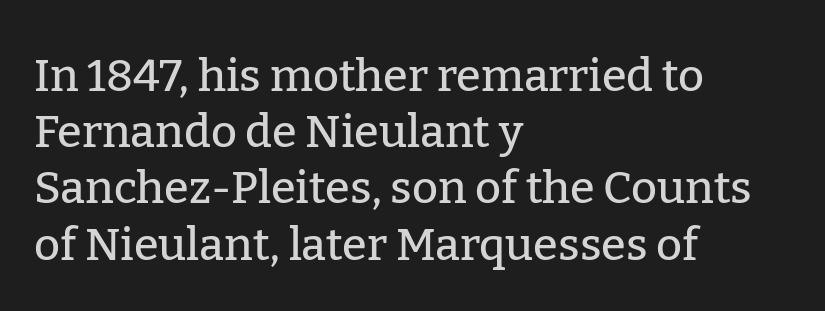
Q: Is the text italic (slanted)? A: No, it is upright.
Q: Is the typeface a serif or a sans-serif typeface? A: Serif.
Q: Is the text underlined? A: No.
Q: How is the paragraph aligned? A: Left-aligned.
Q: Is the spacing between letters normal or unusually wide? A: Normal.
Q: Is the spacing between lines tight, normal or loose? A: Normal.
Q: Width (condensed, normal, or wide)? A: Normal.
Q: Stroke contrast? A: Low.
Q: x-height? A: Medium.
Q: Monospaced? A: No.
